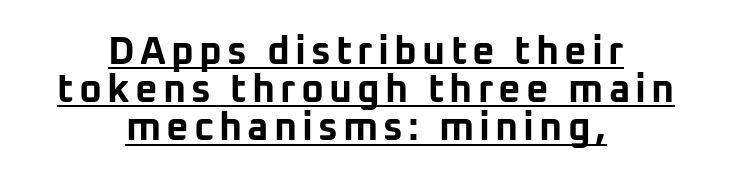
The image shows 39 px bold sans-serif type, upright; set centered, tight line spacing (0.98x), underlined; low stroke contrast and a medium x-height.
